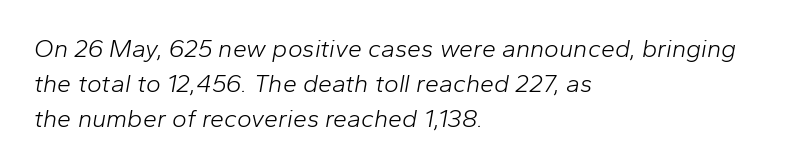
The image shows 25 px text type, italic (leaning right); set left-aligned, normal line spacing (1.4x), normal letter spacing, not underlined.
